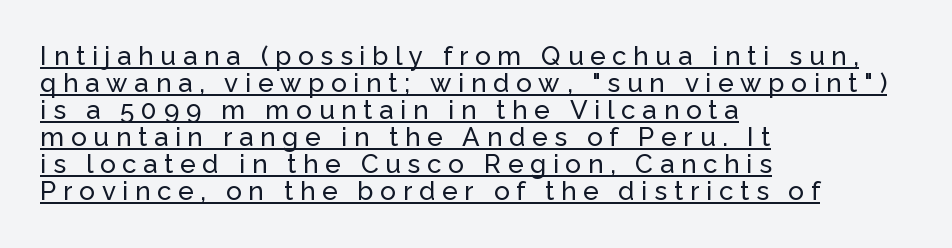
The image shows 26 px text type, upright; set left-aligned, tight line spacing (1.04x), unusually wide letter spacing (+0.26 em), underlined.
